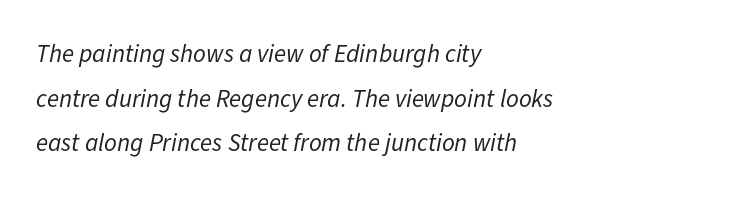
{"italic": "yes", "lean": "right", "slant_degrees": 11, "bold": "no", "underline": "no", "align": "left", "line_spacing_ratio": 1.79, "letter_spacing": "normal", "letter_spacing_em": 0.0, "glyph_px": 25}
